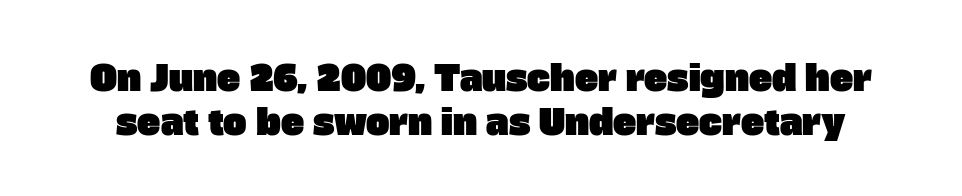
Q: Is the typeface a serif or a sans-serif typeface? A: Sans-serif.
Q: Is the text underlined? A: No.
Q: Is the spacing between letters normal or unusually wide? A: Normal.
Q: Is the spacing between lines tight, normal or loose? A: Normal.
Q: Width (condensed, normal, or wide)? A: Normal.
Q: Stroke contrast? A: Low.
Q: x-height? A: Large.
Q: Monospaced? A: No.
